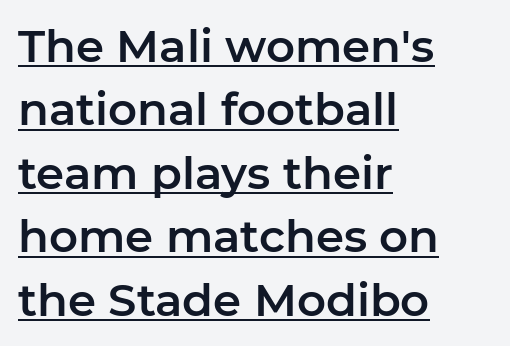
{"serif": "no", "italic": "no", "width": "normal", "stroke_contrast": "low", "x_height": "medium", "monospaced": "no", "underline": "yes", "align": "left", "line_spacing": "normal", "line_spacing_ratio": 1.41, "letter_spacing": "normal", "letter_spacing_em": 0.0, "glyph_px": 45}
